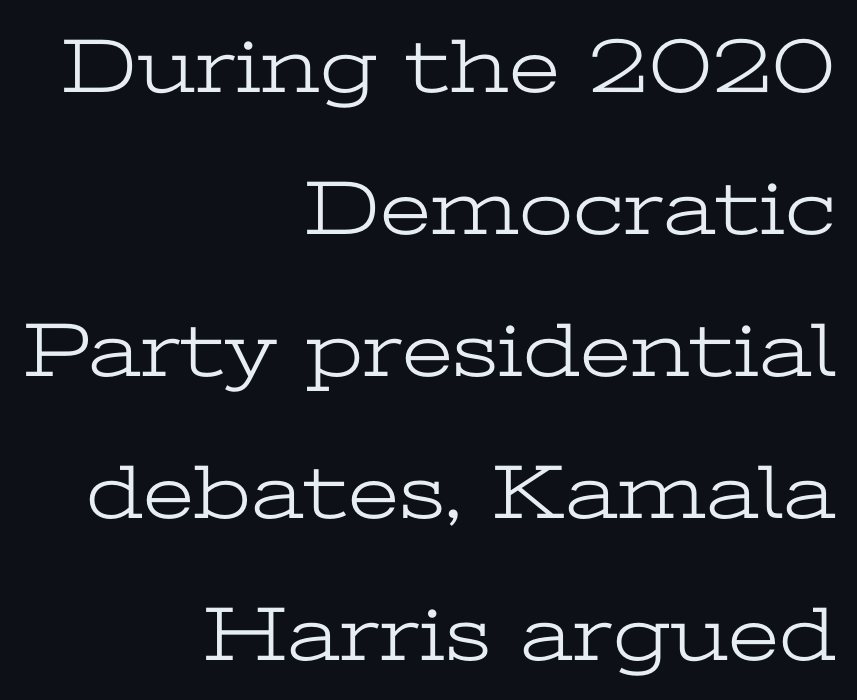
The image shows 78 px light, wide serif type, upright; set right-aligned, line spacing 1.82x, normal letter spacing, not underlined; low stroke contrast and a medium x-height.
